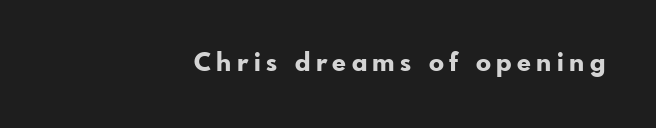
The image shows 25 px bold type, upright; set right-aligned, unusually wide letter spacing (+0.22 em), not underlined.
